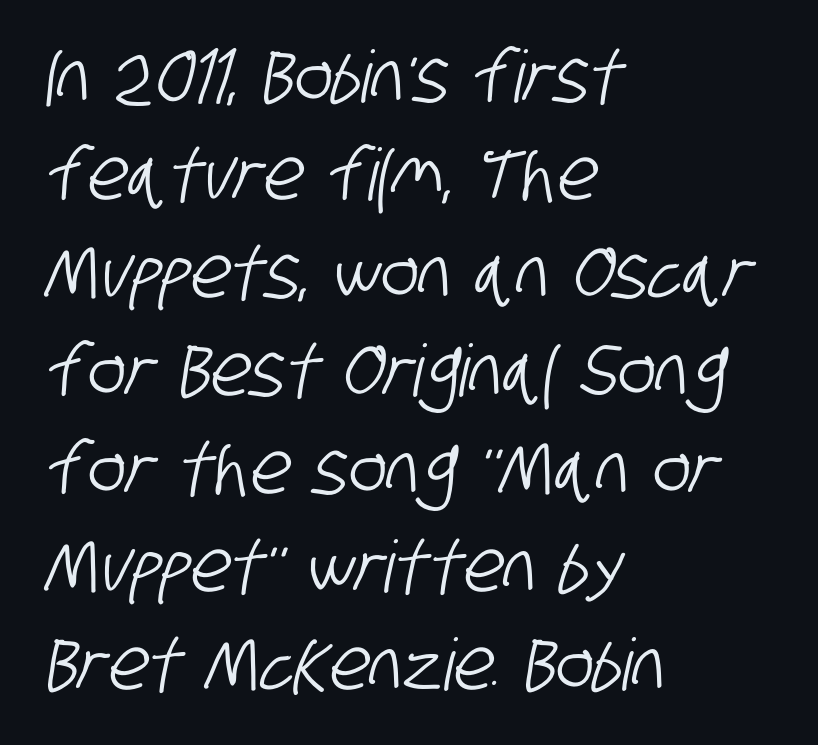
The string is rendered with underlining switched off. Which margin do the lines hug? The left one — the right edge is uneven. The horizontal fit of the characters is conventional and even. Normally led — the rows are evenly, conventionally spaced. Are there feet on the stems? There aren't — it's a sans. A typesetter would call this proportional, since set widths differ per character.
